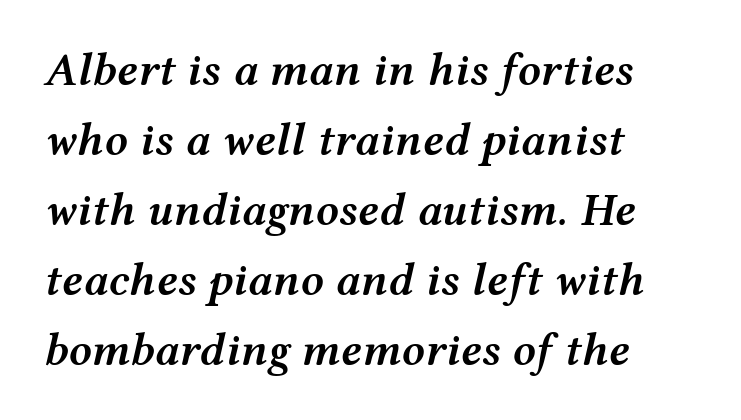
The image shows 46 px semibold, wide type, italic (leaning right); set left-aligned, normal line spacing (1.52x), normal letter spacing, not underlined; medium stroke contrast and a medium x-height.
